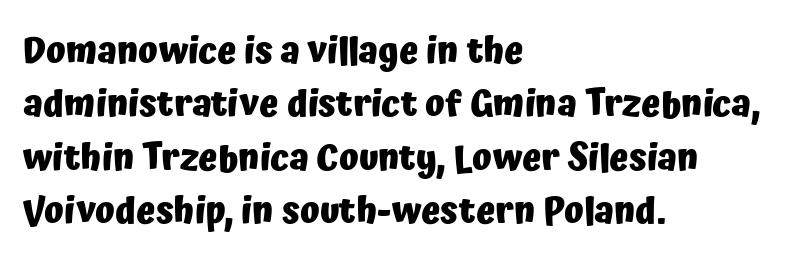
{"serif": "no", "italic": "no", "bold": "yes", "weight": "heavy", "width": "normal", "stroke_contrast": "low", "x_height": "medium", "monospaced": "no", "underline": "no", "align": "left", "line_spacing": "normal", "line_spacing_ratio": 1.48, "letter_spacing": "normal", "letter_spacing_em": 0.0, "glyph_px": 36}
